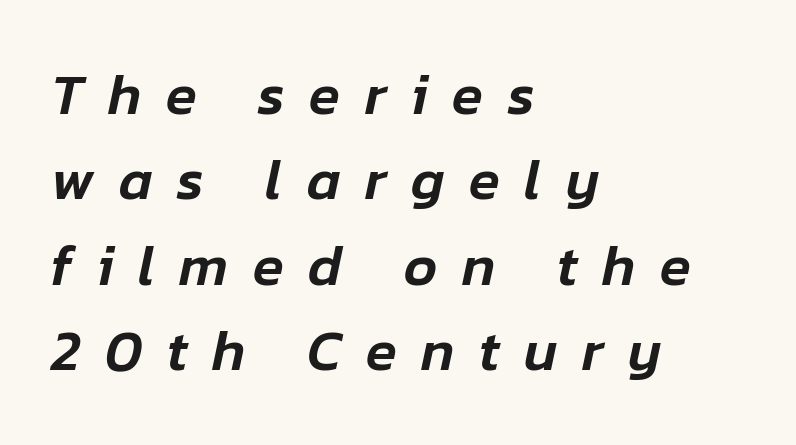
Q: Is the text italic (slanted)? A: Yes, it leans right by about 12 degrees.
Q: Is the text underlined? A: No.
Q: How is the paragraph aligned? A: Left-aligned.
Q: Is the spacing between letters normal or unusually wide? A: Unusually wide.
Q: Is the spacing between lines tight, normal or loose? A: Normal.
Q: Width (condensed, normal, or wide)? A: Normal.
Q: Stroke contrast? A: Low.
Q: x-height? A: Medium.
Q: Monospaced? A: No.
